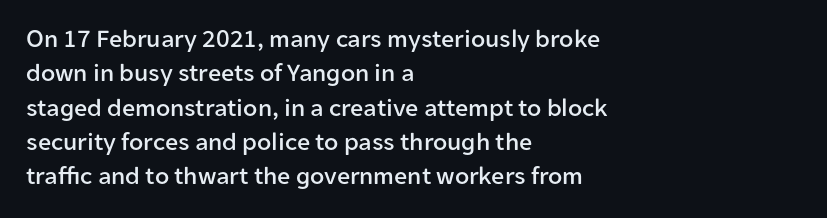
Here the glyphs are tracked normally, forming tight word shapes. Notice how the passage keeps a crisp vertical edge on the left only. A normal amount of white space separates one row of letters from the next. The string is rendered with underlining switched off.
